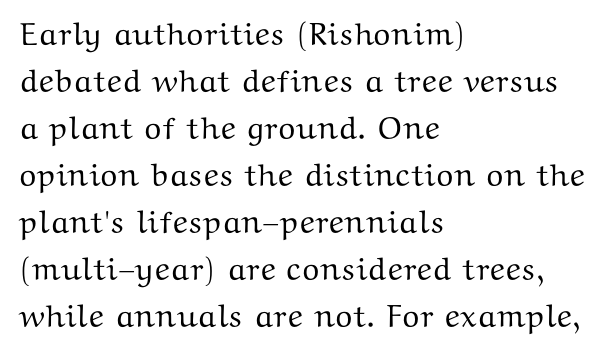
Here the glyphs are tracked normally, forming tight word shapes. The rag falls on the right side of this text block. Designer's note — italics off, roman on. The passage shown is not underscored anywhere. Interline gaps are of average width in this sample.
